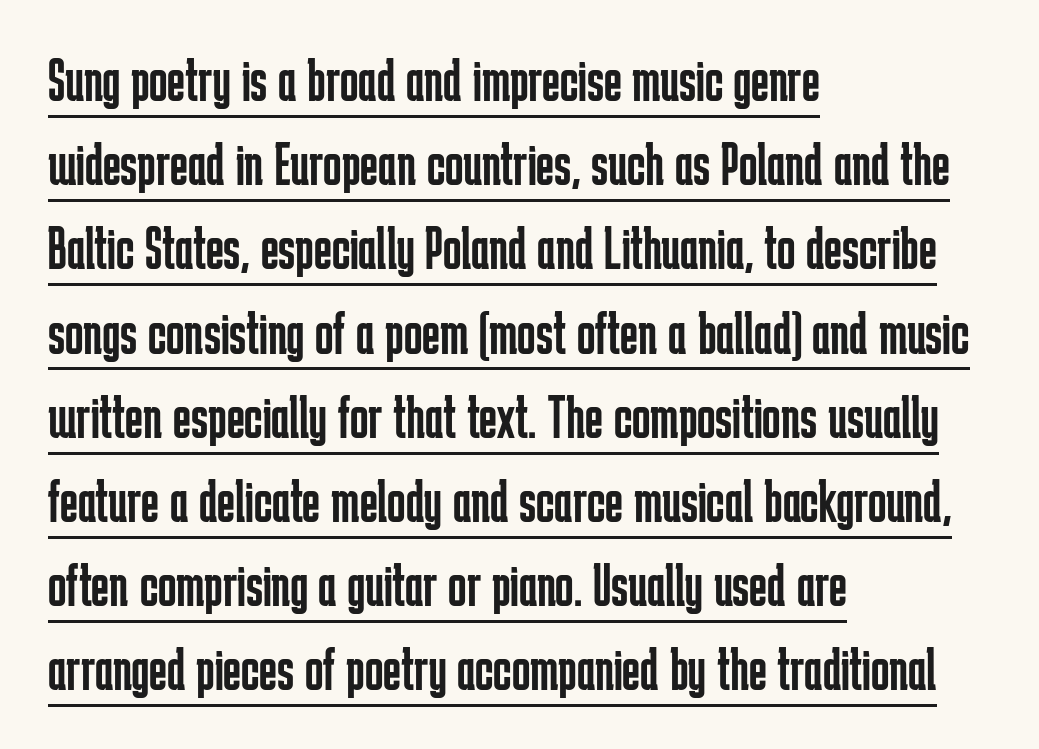
Q: Is the text bold? A: No.
Q: Is the text italic (slanted)? A: No, it is upright.
Q: Is the typeface a serif or a sans-serif typeface? A: Sans-serif.
Q: Is the text underlined? A: Yes.
Q: How is the paragraph aligned? A: Left-aligned.
Q: Is the spacing between letters normal or unusually wide? A: Normal.
Q: Is the spacing between lines tight, normal or loose? A: Normal.
Q: Width (condensed, normal, or wide)? A: Condensed.
Q: Stroke contrast? A: Low.
Q: x-height? A: Medium.
Q: Monospaced? A: No.
